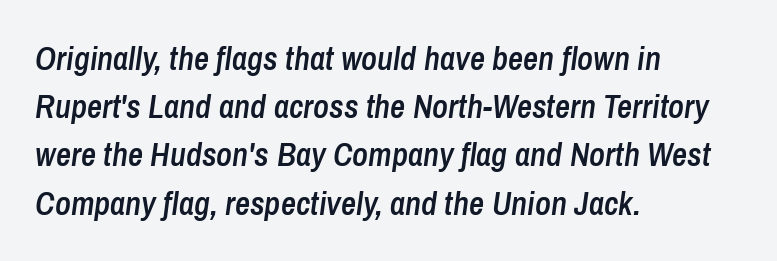
{"italic": "yes", "lean": "right", "slant_degrees": 8, "bold": "semi", "weight": "semibold", "width": "condensed", "stroke_contrast": "low", "x_height": "medium", "monospaced": "no", "underline": "no", "align": "left", "line_spacing": "normal", "line_spacing_ratio": 1.46, "letter_spacing": "normal", "letter_spacing_em": 0.0, "glyph_px": 33}
